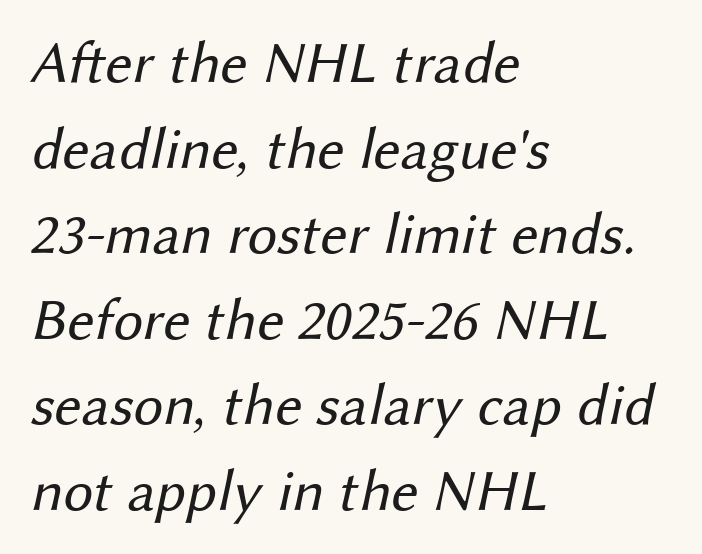
The image shows 59 px regular-weight sans-serif type; set left-aligned, normal line spacing (1.45x), normal letter spacing, not underlined; medium stroke contrast and a medium x-height.
